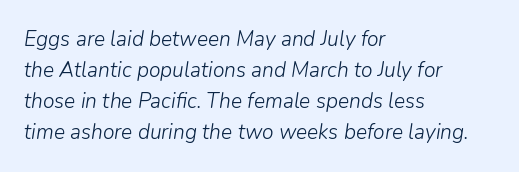
Q: Is the text bold? A: No.
Q: Is the text italic (slanted)? A: Yes, it leans right by about 9 degrees.
Q: Is the text underlined? A: No.
Q: How is the paragraph aligned? A: Left-aligned.
Q: Is the spacing between letters normal or unusually wide? A: Normal.
Q: Is the spacing between lines tight, normal or loose? A: Normal.
